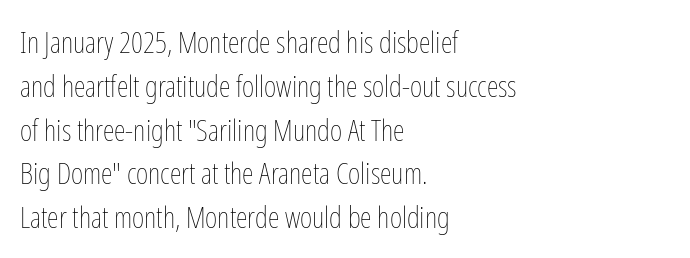
Underline: absent. Spacing verdict: proportional, widths tailored to each character. Each stroke keeps to a modest, everyday thickness or less. Posture: vertical. Horizontal bands of white between lines are of average thickness.
